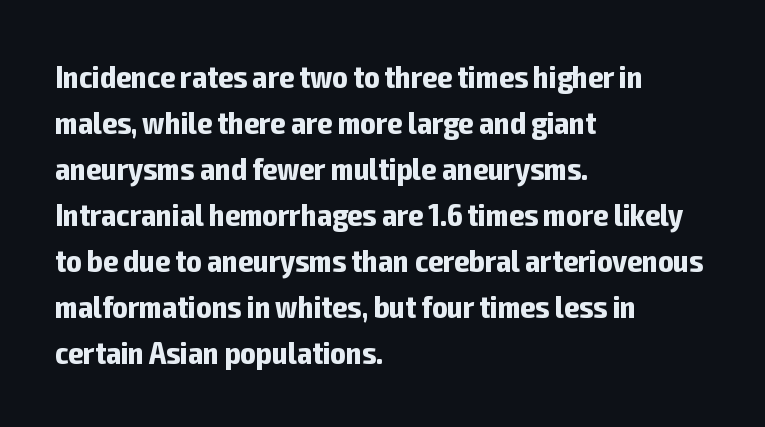
Q: Is the text bold? A: Yes.
Q: Is the text italic (slanted)? A: No, it is upright.
Q: Is the typeface a serif or a sans-serif typeface? A: Sans-serif.
Q: Is the text underlined? A: No.
Q: How is the paragraph aligned? A: Left-aligned.
Q: Is the spacing between letters normal or unusually wide? A: Normal.
Q: Is the spacing between lines tight, normal or loose? A: Normal.
Q: Width (condensed, normal, or wide)? A: Condensed.
Q: Stroke contrast? A: Low.
Q: x-height? A: Medium.
Q: Monospaced? A: No.
